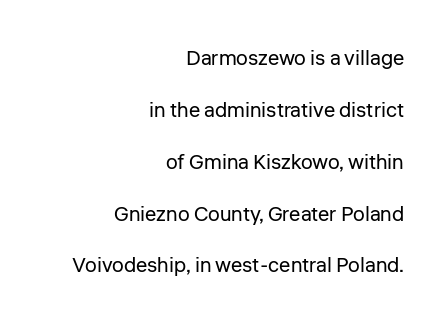
Q: Is the text bold? A: No.
Q: Is the text italic (slanted)? A: No, it is upright.
Q: Is the text underlined? A: No.
Q: How is the paragraph aligned? A: Right-aligned.
Q: Is the spacing between letters normal or unusually wide? A: Normal.
Q: Is the spacing between lines tight, normal or loose? A: Loose.
